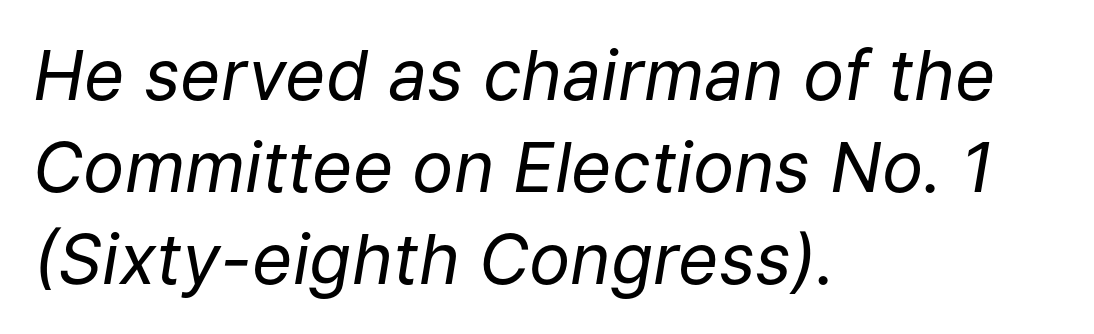
Q: Is the text bold? A: No.
Q: Is the text italic (slanted)? A: Yes, it leans right by about 9 degrees.
Q: Is the text underlined? A: No.
Q: How is the paragraph aligned? A: Left-aligned.
Q: Is the spacing between letters normal or unusually wide? A: Normal.
Q: Is the spacing between lines tight, normal or loose? A: Normal.
Q: Width (condensed, normal, or wide)? A: Normal.
Q: Stroke contrast? A: Low.
Q: x-height? A: Medium.
Q: Monospaced? A: No.
